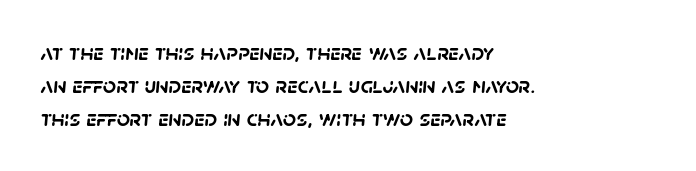
Q: Is the text bold? A: Yes.
Q: Is the text underlined? A: No.
Q: How is the paragraph aligned? A: Left-aligned.
Q: Is the spacing between letters normal or unusually wide? A: Normal.
Q: Is the spacing between lines tight, normal or loose? A: Normal.
